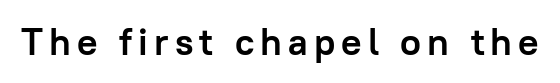
Strong, thick strokes mark this as bold type. Vertical strokes here are truly vertical. Think of a printed novel: that variable character pitch is what you see here. Letters rest on an invisible, unmarked baseline. This sample uses a sans-serif face.
